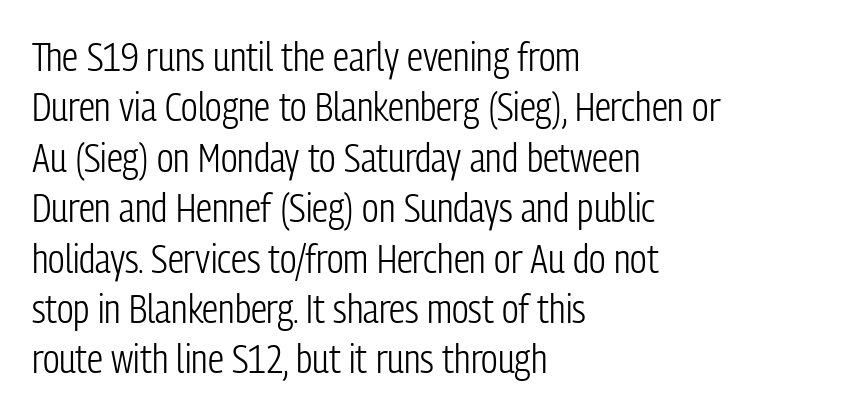
{"serif": "no", "italic": "no", "bold": "no", "weight": "light", "width": "condensed", "stroke_contrast": "low", "x_height": "medium", "monospaced": "no", "underline": "no", "align": "left", "line_spacing": "normal", "line_spacing_ratio": 1.26, "letter_spacing": "normal", "letter_spacing_em": 0.0, "glyph_px": 40}
